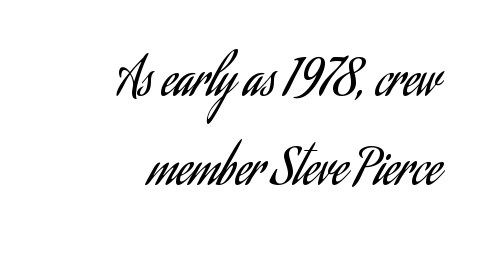
The image shows 49 px regular-weight, condensed sans-serif type; set right-aligned, line spacing 1.82x, normal letter spacing, not underlined; low stroke contrast and a small x-height.
